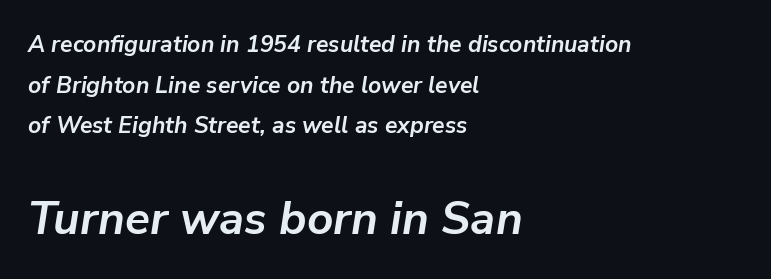
The image shows 46 px semibold type, italic (leaning right); set left-aligned, line spacing 1.77x, normal letter spacing, not underlined; the second (bottom) block is 2.0x larger; low stroke contrast and a medium x-height.
